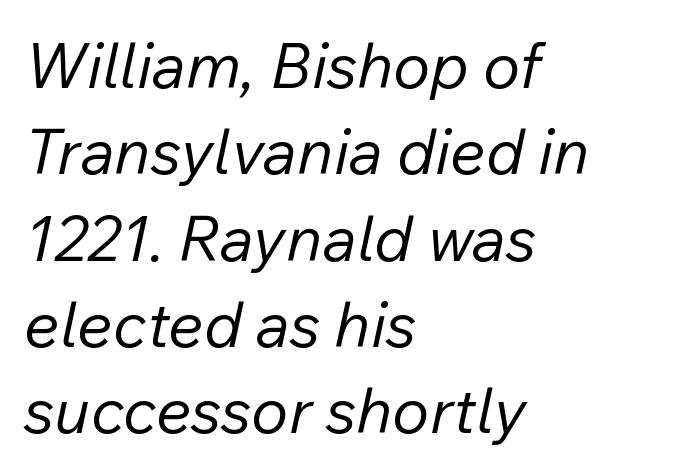
Every character sits at an angle, as italics do. Teacher's note: observe the even left margin — that is flush-left alignment. The lines sit at an ordinary, default distance from one another. This reads as an unemphasized weight, regular at the heaviest.
